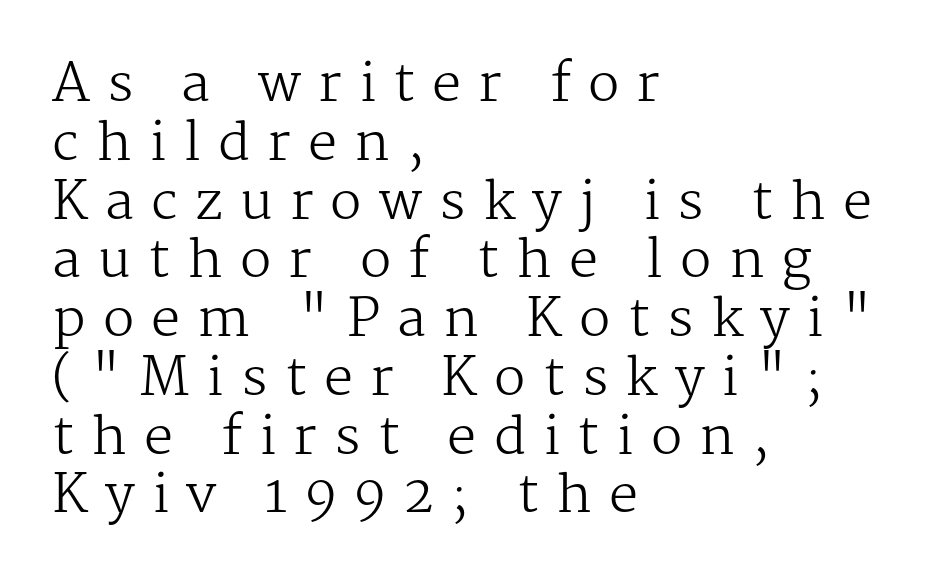
Q: Is the text bold? A: No.
Q: Is the text italic (slanted)? A: No, it is upright.
Q: Is the typeface a serif or a sans-serif typeface? A: Serif.
Q: Is the text underlined? A: No.
Q: How is the paragraph aligned? A: Left-aligned.
Q: Is the spacing between letters normal or unusually wide? A: Unusually wide.
Q: Is the spacing between lines tight, normal or loose? A: Tight.
Q: Width (condensed, normal, or wide)? A: Normal.
Q: Stroke contrast? A: Medium.
Q: x-height? A: Medium.
Q: Monospaced? A: No.
